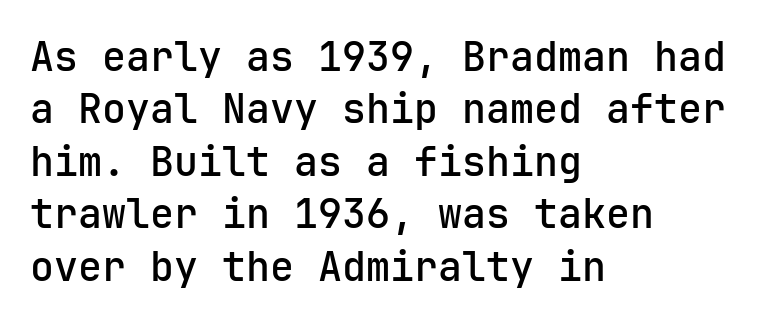
{"serif": "no", "italic": "no", "bold": "semi", "weight": "semibold", "width": "normal", "stroke_contrast": "low", "x_height": "medium", "underline": "no", "align": "left", "line_spacing": "normal", "line_spacing_ratio": 1.31, "letter_spacing": "normal", "letter_spacing_em": 0.0, "glyph_px": 40}
